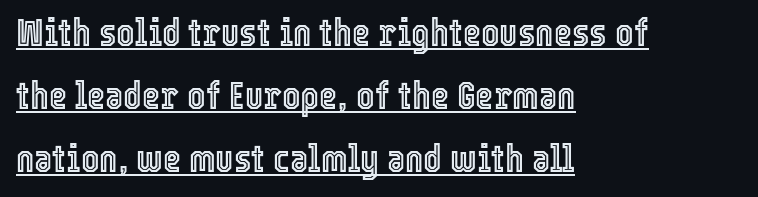
The rendering keeps characters at their native spacing. Leftover space on each line is placed entirely after the last word. Is there any slant? The stems are plumb. Notice how descenders clear the ascenders below comfortably — that's standard leading.
